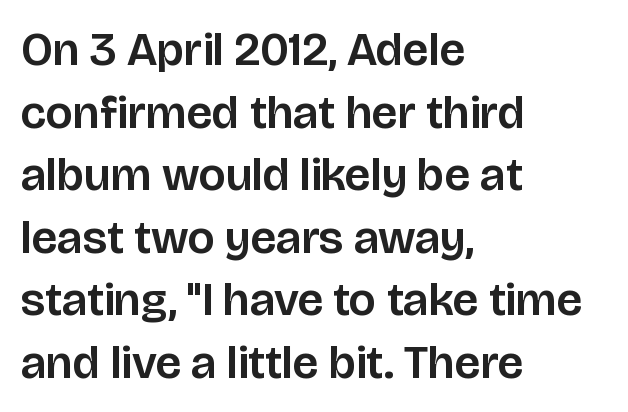
{"serif": "no", "italic": "no", "width": "normal", "stroke_contrast": "low", "x_height": "large", "monospaced": "no", "underline": "no", "align": "left", "line_spacing": "normal", "line_spacing_ratio": 1.33, "letter_spacing": "normal", "letter_spacing_em": 0.0, "glyph_px": 47}
